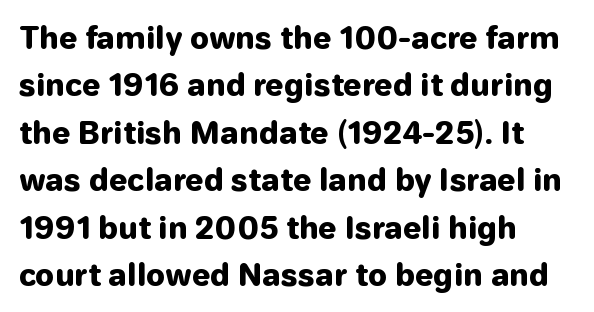
The image shows 30 px heavy sans-serif type, upright; set left-aligned, normal line spacing (1.58x), normal letter spacing, not underlined; low stroke contrast and a medium x-height.
